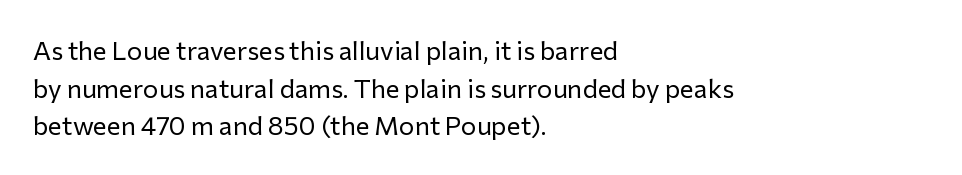
{"italic": "no", "bold": "no", "underline": "no", "align": "left", "line_spacing": "normal", "line_spacing_ratio": 1.45, "letter_spacing": "normal", "letter_spacing_em": 0.0, "glyph_px": 26}
